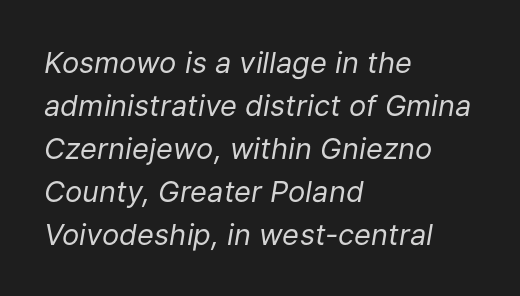
{"italic": "yes", "lean": "right", "slant_degrees": 9, "bold": "no", "weight": "regular", "width": "normal", "stroke_contrast": "low", "x_height": "medium", "monospaced": "no", "underline": "no", "align": "left", "line_spacing": "normal", "line_spacing_ratio": 1.48, "letter_spacing": "normal", "letter_spacing_em": 0.0, "glyph_px": 29}
